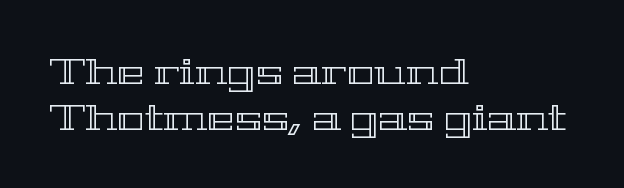
{"italic": "no", "width": "wide", "x_height": "medium", "monospaced": "no", "underline": "no", "align": "left", "line_spacing_ratio": 1.24, "letter_spacing": "normal", "letter_spacing_em": 0.0, "glyph_px": 37}
